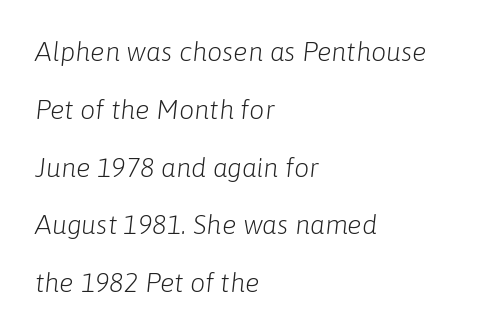
Q: Is the text bold? A: No.
Q: Is the text italic (slanted)? A: Yes, it leans right by about 6 degrees.
Q: Is the text underlined? A: No.
Q: How is the paragraph aligned? A: Left-aligned.
Q: Is the spacing between letters normal or unusually wide? A: Normal.
Q: Is the spacing between lines tight, normal or loose? A: Loose.
